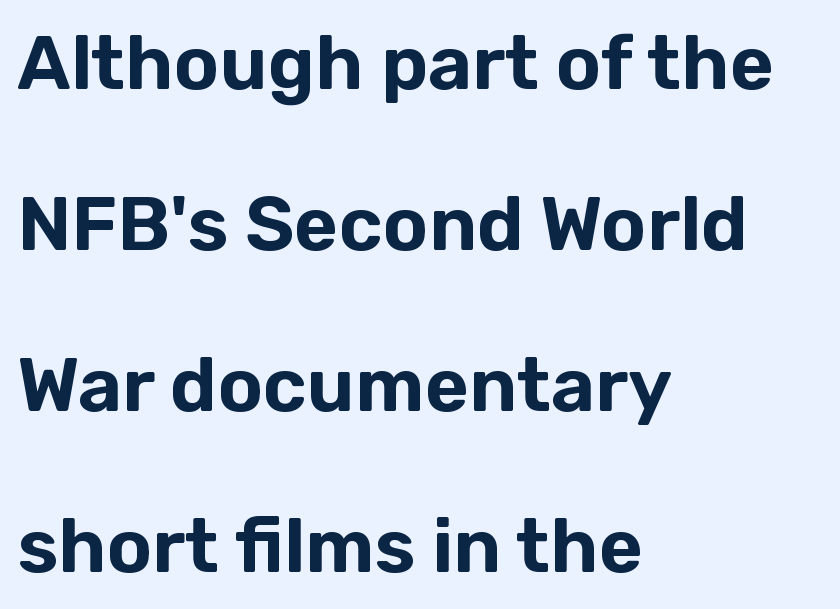
Q: Is the text italic (slanted)? A: No, it is upright.
Q: Is the typeface a serif or a sans-serif typeface? A: Sans-serif.
Q: Is the text underlined? A: No.
Q: How is the paragraph aligned? A: Left-aligned.
Q: Is the spacing between letters normal or unusually wide? A: Normal.
Q: Is the spacing between lines tight, normal or loose? A: Loose.
Q: Width (condensed, normal, or wide)? A: Normal.
Q: Stroke contrast? A: Low.
Q: x-height? A: Medium.
Q: Monospaced? A: No.
